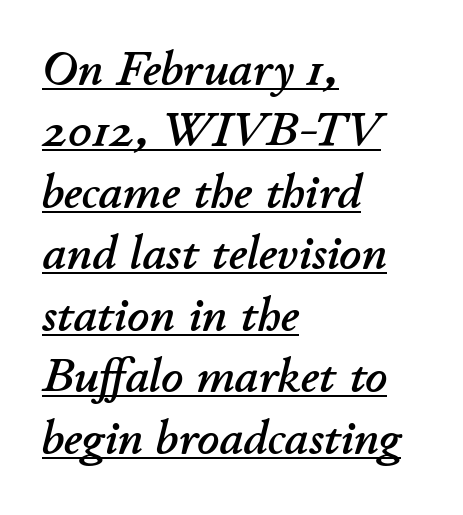
Q: Is the text italic (slanted)? A: Yes, it leans right by about 11 degrees.
Q: Is the text underlined? A: Yes.
Q: How is the paragraph aligned? A: Left-aligned.
Q: Is the spacing between letters normal or unusually wide? A: Normal.
Q: Is the spacing between lines tight, normal or loose? A: Normal.
Q: Width (condensed, normal, or wide)? A: Normal.
Q: Stroke contrast? A: Low.
Q: x-height? A: Small.
Q: Monospaced? A: No.
